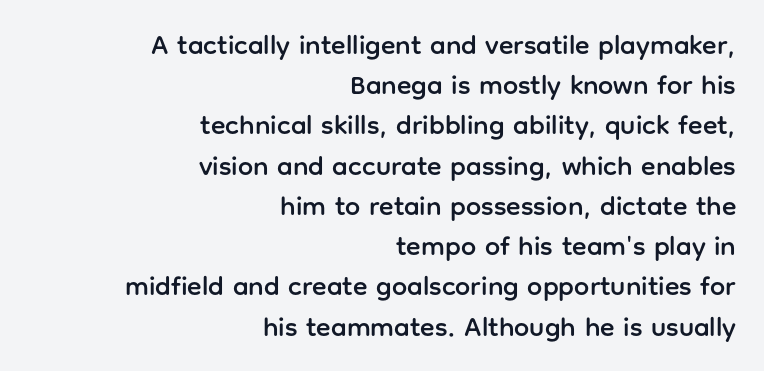
The setting favours the right margin, as signatures and pull-quotes sometimes do. The passage shown is not underscored anywhere. The letters stand straight up with perfectly vertical stems. Leading matches the norm, producing a regular column. Look at the tracking — it's just the regular setting, nothing added.
